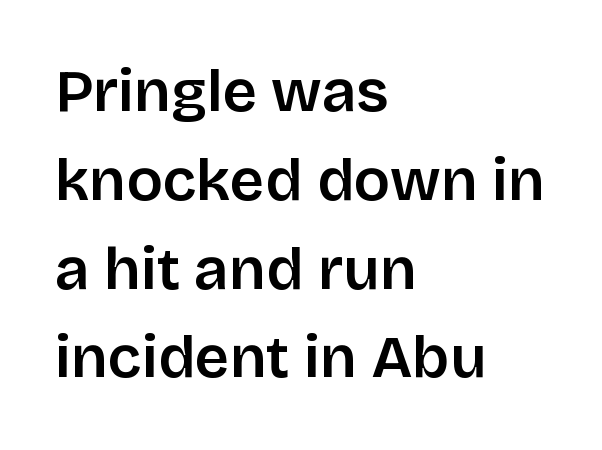
{"serif": "no", "italic": "no", "bold": "semi", "weight": "semibold", "width": "normal", "stroke_contrast": "low", "x_height": "large", "monospaced": "no", "underline": "no", "align": "left", "line_spacing": "normal", "line_spacing_ratio": 1.48, "letter_spacing": "normal", "letter_spacing_em": 0.0, "glyph_px": 60}
